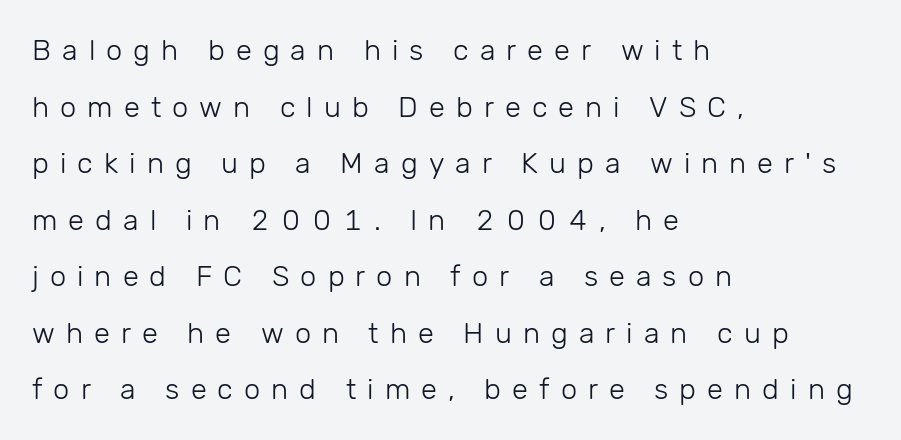
{"serif": "no", "italic": "no", "bold": "no", "weight": "light", "width": "normal", "stroke_contrast": "low", "x_height": "medium", "monospaced": "no", "underline": "no", "align": "left", "line_spacing": "loose", "line_spacing_ratio": 1.95, "letter_spacing": "wide", "letter_spacing_em": 0.38, "glyph_px": 29}
